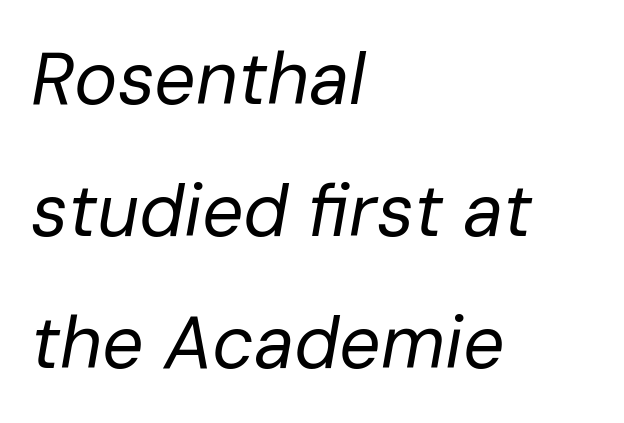
{"italic": "yes", "lean": "right", "slant_degrees": 10, "bold": "no", "weight": "regular", "width": "normal", "stroke_contrast": "low", "x_height": "medium", "monospaced": "no", "underline": "no", "align": "left", "line_spacing_ratio": 1.81, "letter_spacing": "normal", "letter_spacing_em": 0.0, "glyph_px": 73}
